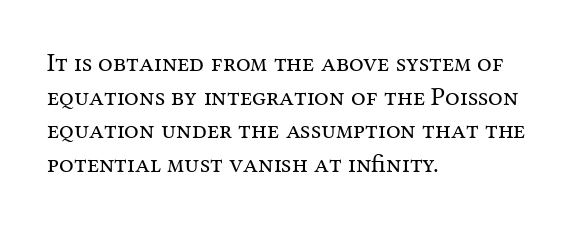
Q: Is the text bold? A: No.
Q: Is the text italic (slanted)? A: No, it is upright.
Q: Is the text underlined? A: No.
Q: How is the paragraph aligned? A: Left-aligned.
Q: Is the spacing between letters normal or unusually wide? A: Normal.
Q: Is the spacing between lines tight, normal or loose? A: Normal.
